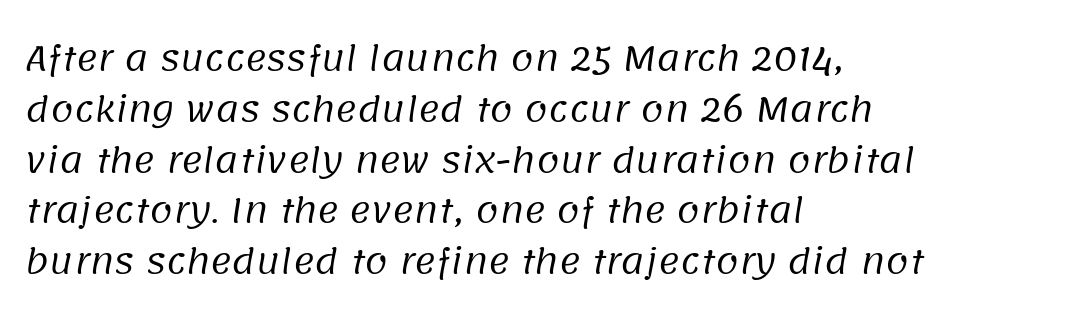
The image shows 33 px regular-weight sans-serif type; set left-aligned, normal line spacing (1.54x), normal letter spacing, not underlined; low stroke contrast and a large x-height.
